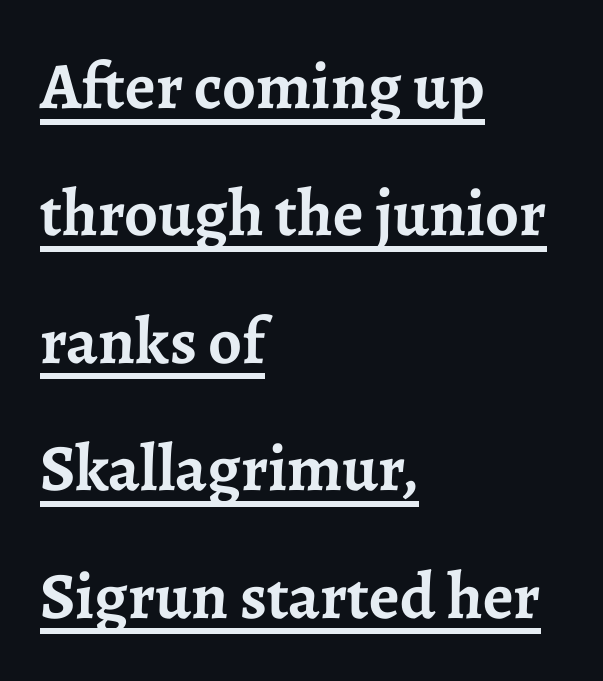
The typeface chosen for these lines features serifs. The rendering anchors every line to the left-hand side. The typesetter has applied underlining to the passage shown. When letters stand straight like this, we call the style roman or upright. A typesetter would call this proportional, since set widths differ per character. Characters follow at the spacing the type designer built in.
